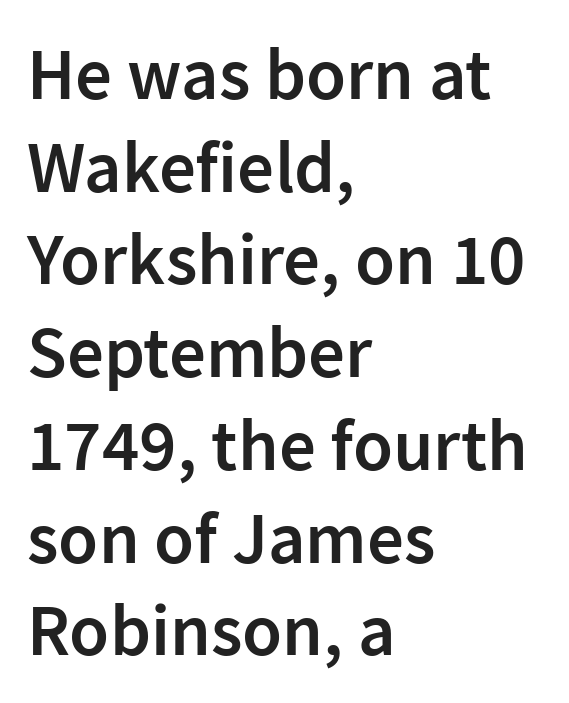
The image shows 73 px semibold sans-serif type, upright; set left-aligned, normal line spacing (1.27x), normal letter spacing, not underlined; low stroke contrast and a medium x-height.
